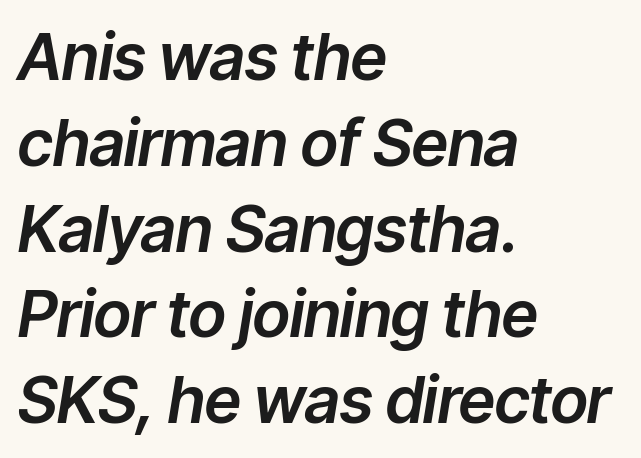
The image shows 64 px text type, italic (leaning right); set left-aligned, normal line spacing (1.34x), normal letter spacing, not underlined; low stroke contrast and a medium x-height.
